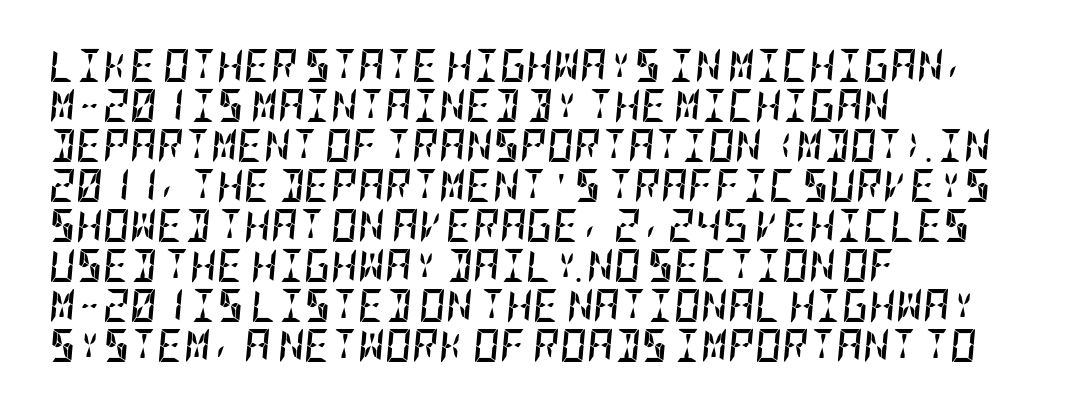
The image shows 33 px semibold, condensed type, italic (leaning right); set left-aligned, line spacing 1.21x, normal letter spacing, not underlined; low stroke contrast and a large x-height.
